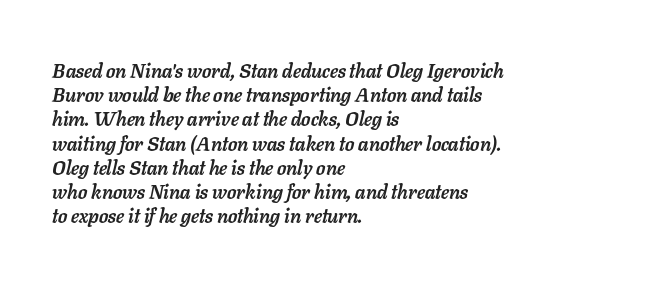
Q: Is the text bold? A: Yes.
Q: Is the text italic (slanted)? A: Yes, it leans right by about 11 degrees.
Q: Is the text underlined? A: No.
Q: How is the paragraph aligned? A: Left-aligned.
Q: Is the spacing between letters normal or unusually wide? A: Normal.
